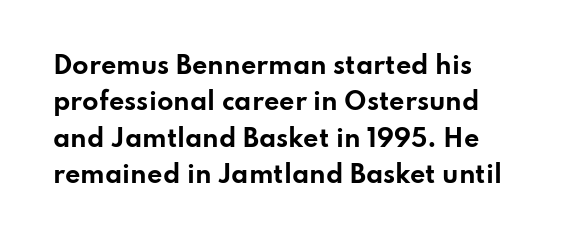
{"italic": "no", "bold": "yes", "underline": "no", "align": "left", "line_spacing": "normal", "line_spacing_ratio": 1.52, "letter_spacing": "normal", "letter_spacing_em": 0.0, "glyph_px": 24}
